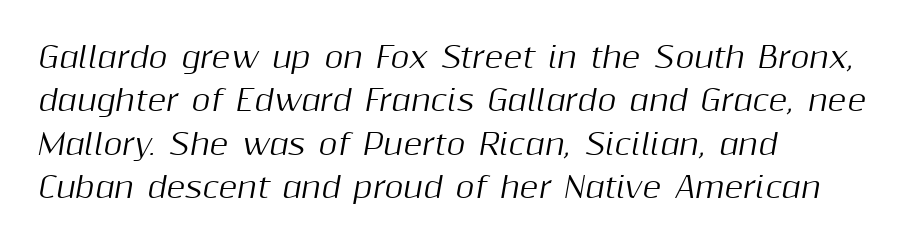
Q: Is the text italic (slanted)? A: Yes, it leans right by about 10 degrees.
Q: Is the text underlined? A: No.
Q: How is the paragraph aligned? A: Left-aligned.
Q: Is the spacing between letters normal or unusually wide? A: Normal.
Q: Is the spacing between lines tight, normal or loose? A: Normal.
Q: Width (condensed, normal, or wide)? A: Normal.
Q: Stroke contrast? A: Medium.
Q: x-height? A: Medium.
Q: Monospaced? A: No.
